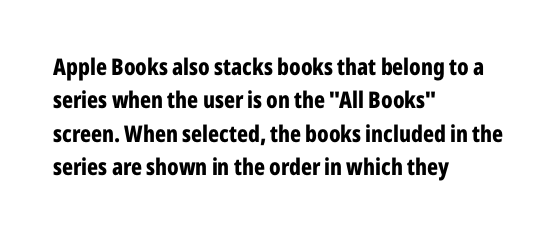
Q: Is the text bold? A: Yes.
Q: Is the text italic (slanted)? A: No, it is upright.
Q: Is the text underlined? A: No.
Q: How is the paragraph aligned? A: Left-aligned.
Q: Is the spacing between letters normal or unusually wide? A: Normal.
Q: Is the spacing between lines tight, normal or loose? A: Normal.
